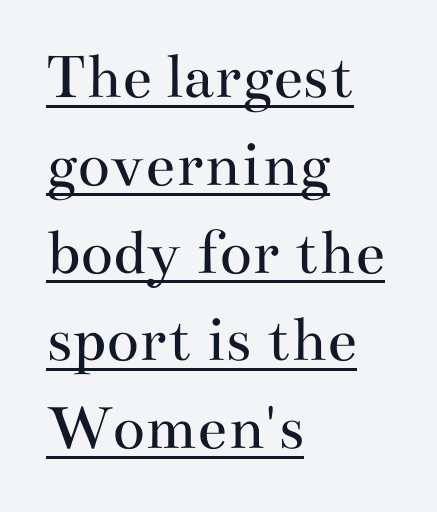
Observe the serifs anchoring each vertical stroke in this sample. The letters sit at their default tracking, neither squeezed nor spread. This is roman type, the default non-slanted kind. Line starts are locked; line ends wander.
